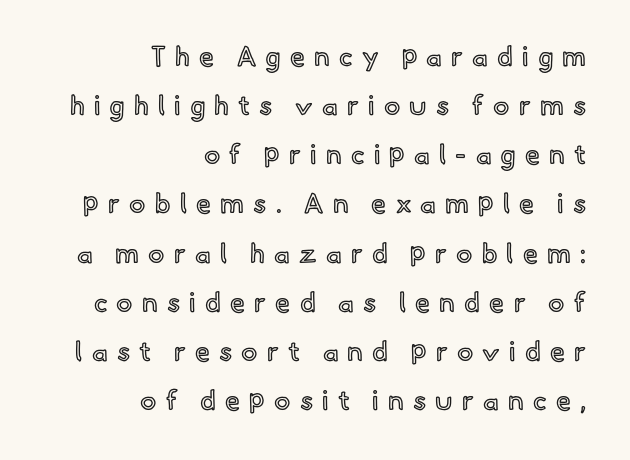
There is plenty of visible air inserted between adjacent glyphs. A student would call this right alignment; a typographer would say flush right, rag left. This rendering features lettering with no underline. It's the straight-up-and-down kind of type.
